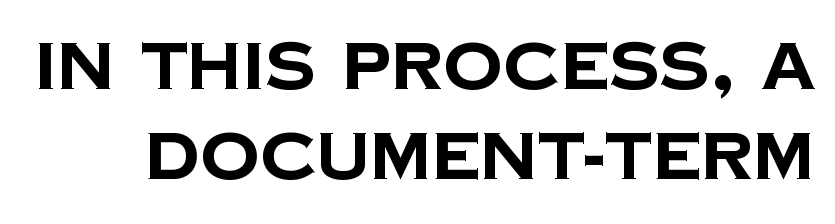
The image shows 66 px bold sans-serif type; set normal line spacing (1.36x), normal letter spacing, not underlined; low stroke contrast and a large x-height.
